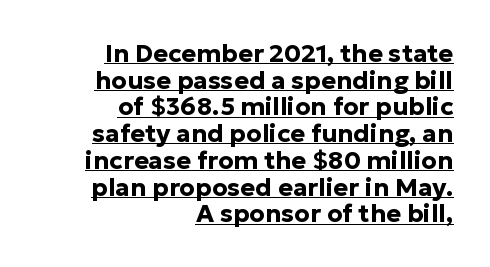
The image shows 25 px bold type, upright; set right-aligned, tight line spacing (1.07x), normal letter spacing, underlined.
